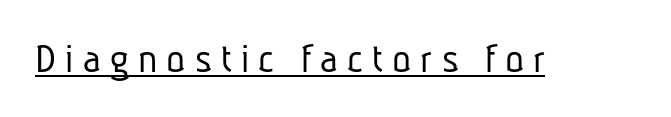
What decoration does the sample have? An underline. Think of a printed novel: that variable character pitch is what you see here. Heaviness? Minimal to ordinary, like unemphasized prose. Honestly, the letter spacing is so wide it's the main thing you notice.
